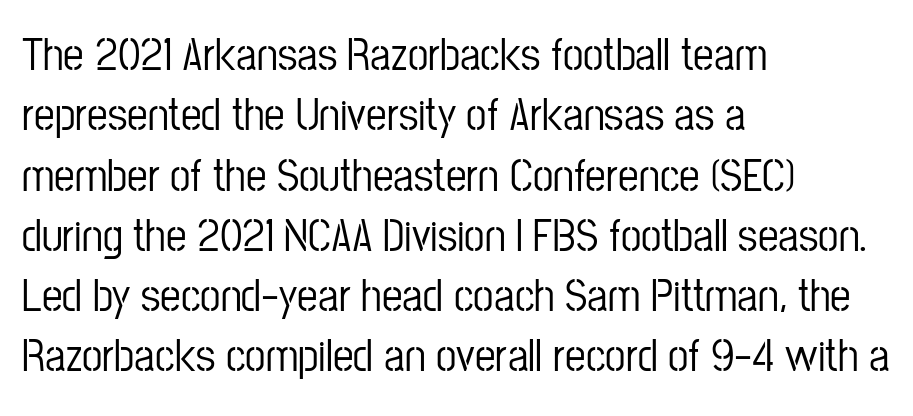
Q: Is the text italic (slanted)? A: No, it is upright.
Q: Is the typeface a serif or a sans-serif typeface? A: Sans-serif.
Q: Is the text underlined? A: No.
Q: How is the paragraph aligned? A: Left-aligned.
Q: Is the spacing between letters normal or unusually wide? A: Normal.
Q: Is the spacing between lines tight, normal or loose? A: Normal.
Q: Width (condensed, normal, or wide)? A: Condensed.
Q: Stroke contrast? A: Low.
Q: x-height? A: Medium.
Q: Monospaced? A: No.
